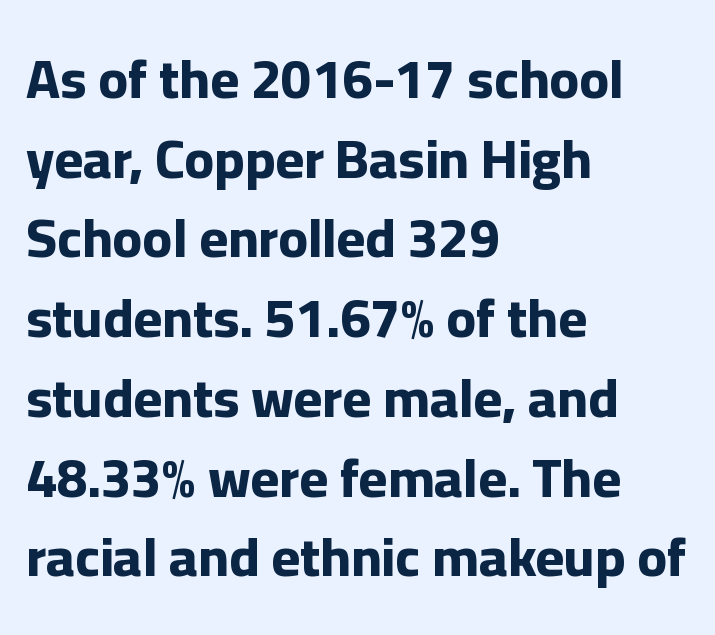
The characters look thick and weighty, a clear bold. Each letter keeps its own natural width here, so spacing adapts to shape. Style check: upright. Left-aligned paragraph, ragged on the right.
